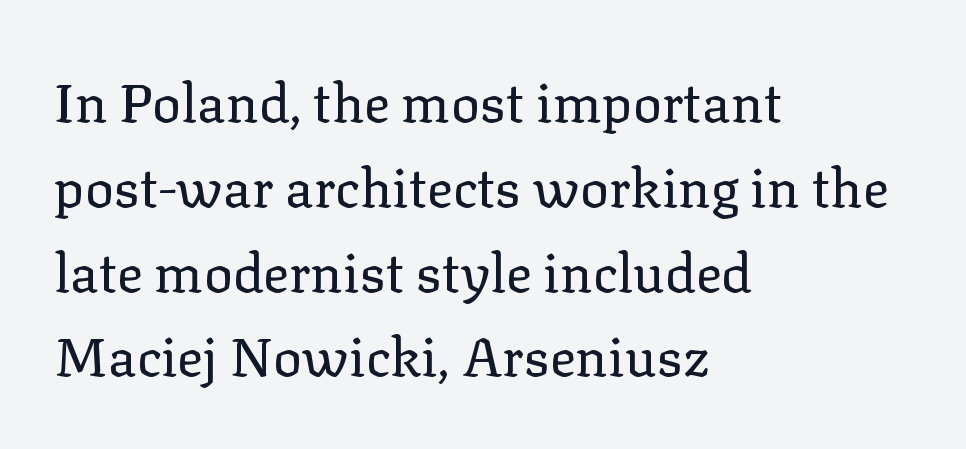
{"serif": "yes", "italic": "no", "bold": "no", "weight": "regular", "width": "normal", "stroke_contrast": "low", "x_height": "medium", "monospaced": "no", "underline": "no", "align": "left", "line_spacing": "normal", "line_spacing_ratio": 1.57, "letter_spacing": "normal", "letter_spacing_em": 0.0, "glyph_px": 54}
